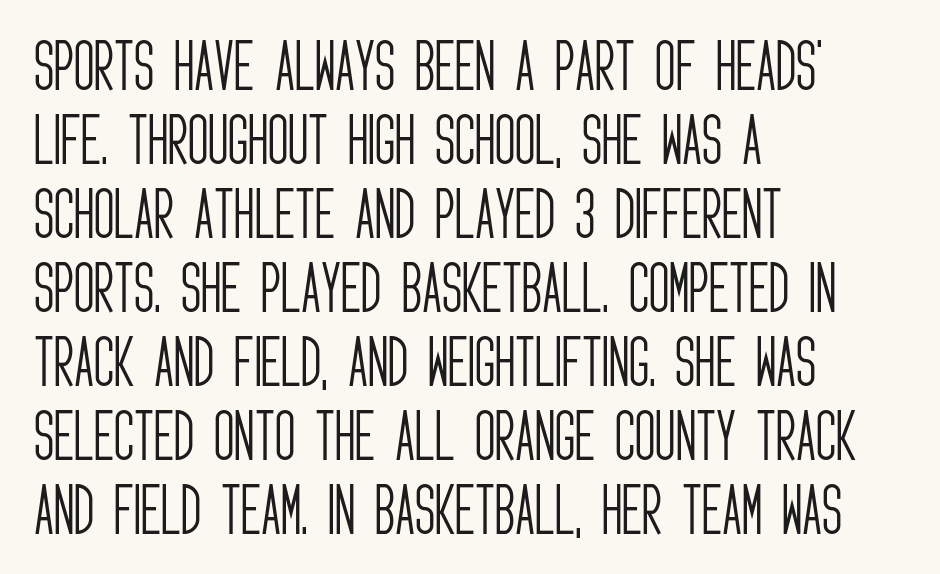
{"serif": "no", "italic": "no", "bold": "no", "weight": "light", "width": "condensed", "stroke_contrast": "low", "x_height": "large", "monospaced": "no", "underline": "no", "align": "left", "line_spacing": "normal", "line_spacing_ratio": 1.32, "letter_spacing": "normal", "letter_spacing_em": 0.0, "glyph_px": 56}
